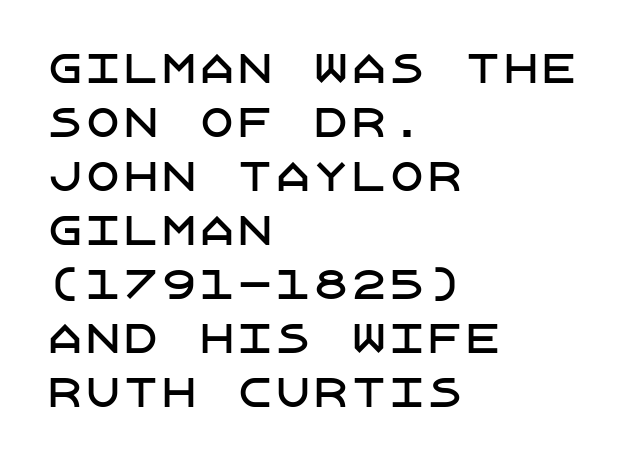
Q: Is the text italic (slanted)? A: No, it is upright.
Q: Is the typeface a serif or a sans-serif typeface? A: Sans-serif.
Q: Is the text underlined? A: No.
Q: How is the paragraph aligned? A: Left-aligned.
Q: Is the spacing between letters normal or unusually wide? A: Normal.
Q: Is the spacing between lines tight, normal or loose? A: Normal.
Q: Width (condensed, normal, or wide)? A: Normal.
Q: Stroke contrast? A: Low.
Q: x-height? A: Large.
